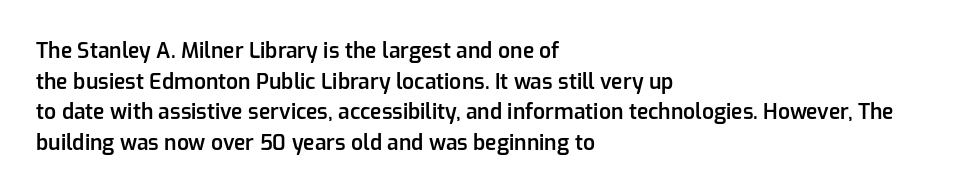
Q: Is the text bold? A: Semi-bold.
Q: Is the text italic (slanted)? A: No, it is upright.
Q: Is the text underlined? A: No.
Q: How is the paragraph aligned? A: Left-aligned.
Q: Is the spacing between letters normal or unusually wide? A: Normal.
Q: Is the spacing between lines tight, normal or loose? A: Normal.
